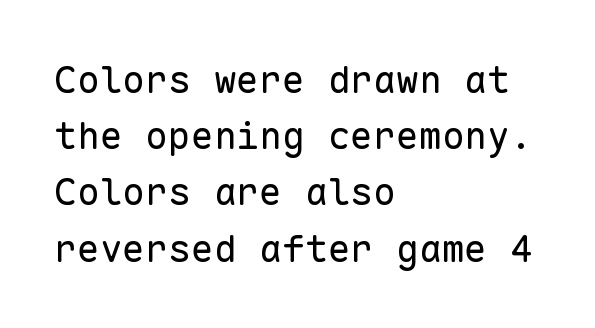
The image shows 38 px regular-weight sans-serif type, upright, monospaced; set left-aligned, normal line spacing (1.48x), normal letter spacing, not underlined; low stroke contrast and a medium x-height.
